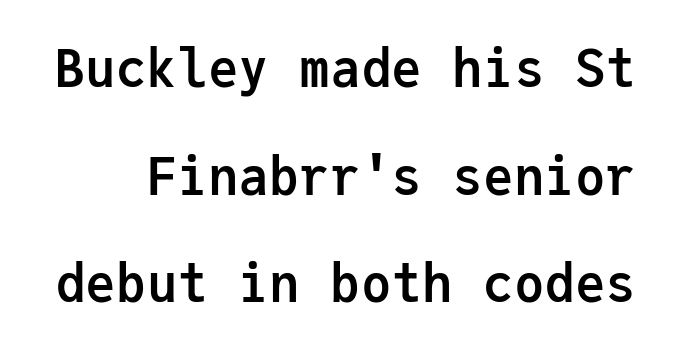
Here the designer chose a console-style face with uniform glyph widths. No italicization has been applied; the sample stays upright. Type style note: lacks serifs. Honestly, there is no underline to notice here at all. On the weight axis this lands at bold, roughly 700. What stands out about the letter spacing? Nothing — it is the standard amount.
